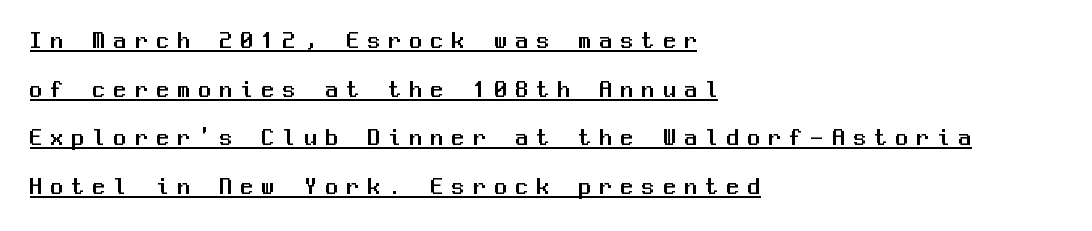
The image shows 24 px text type, upright; set left-aligned, loose line spacing (2.03x), unusually wide letter spacing (+0.38 em), underlined.
